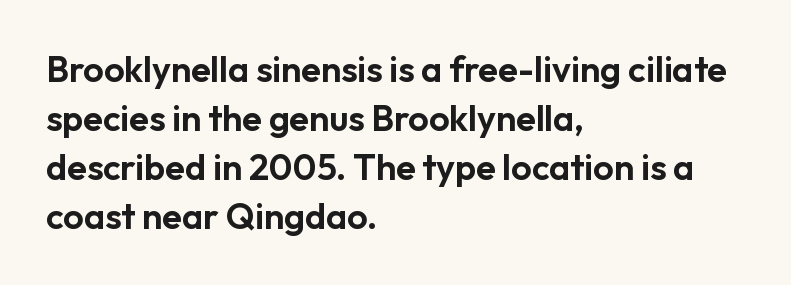
{"serif": "no", "italic": "no", "width": "normal", "stroke_contrast": "low", "x_height": "medium", "monospaced": "no", "underline": "no", "align": "left", "line_spacing": "normal", "line_spacing_ratio": 1.36, "letter_spacing": "normal", "letter_spacing_em": 0.0, "glyph_px": 36}
